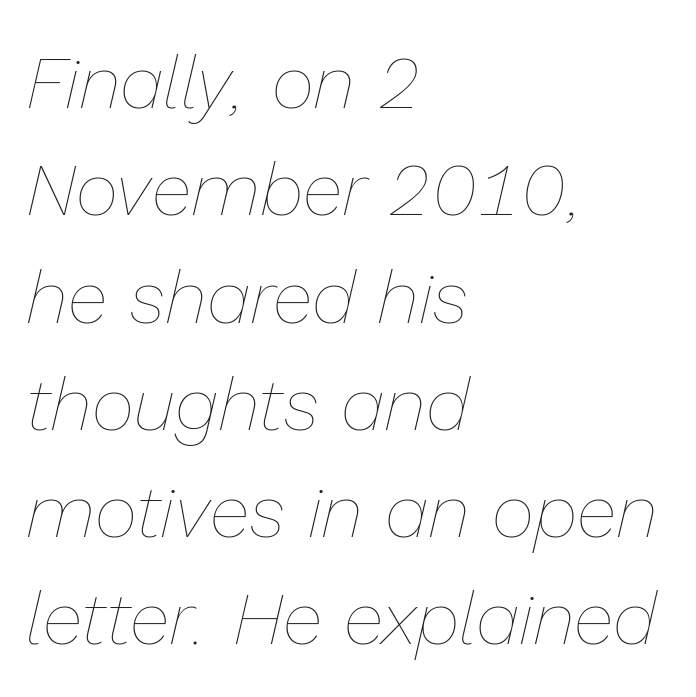
These lines stack with their left ends in a neat column. When letters slant like this, we call the style italic. Character widths vary here, with narrow letters taking less room than wide ones. The block of text has a typical density, with ordinary space between rows. The horizontal fit of the characters is conventional and even.
